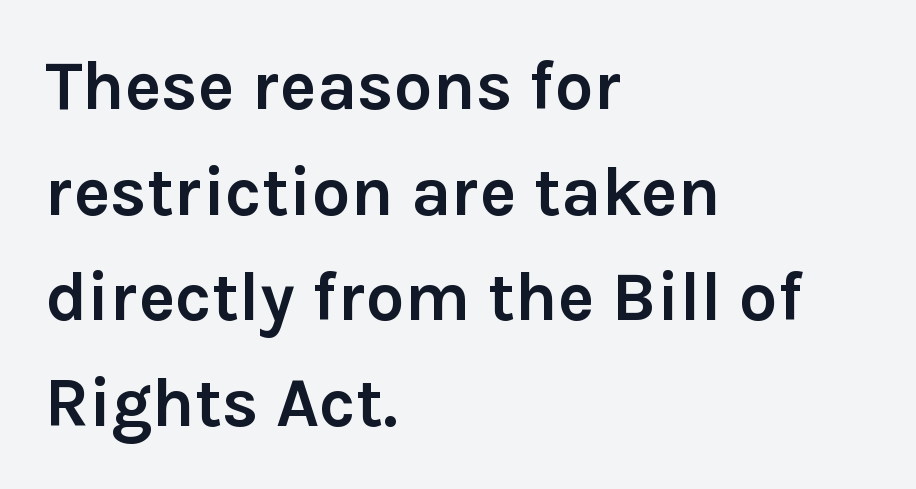
{"serif": "no", "italic": "no", "bold": "yes", "weight": "semibold", "width": "normal", "stroke_contrast": "low", "x_height": "medium", "monospaced": "no", "underline": "no", "align": "left", "line_spacing": "normal", "line_spacing_ratio": 1.53, "letter_spacing": "normal", "letter_spacing_em": 0.0, "glyph_px": 69}
